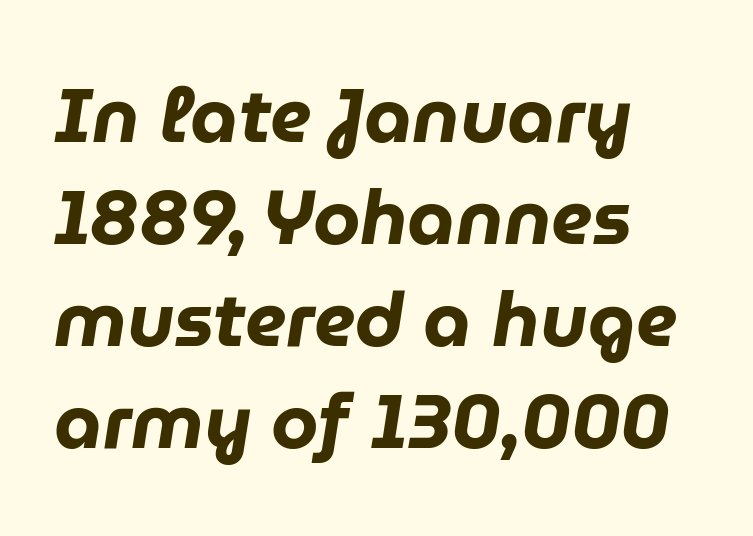
The image shows 76 px heavy type, italic (leaning right); set left-aligned, normal line spacing (1.34x), normal letter spacing, not underlined; low stroke contrast and a medium x-height.
